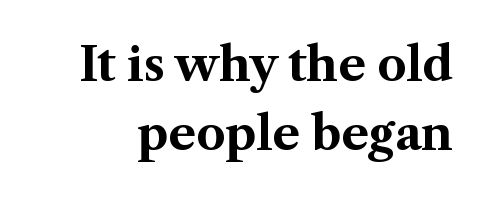
The image shows 46 px bold serif type, upright; set normal line spacing (1.49x), normal letter spacing, not underlined; medium stroke contrast and a medium x-height.
